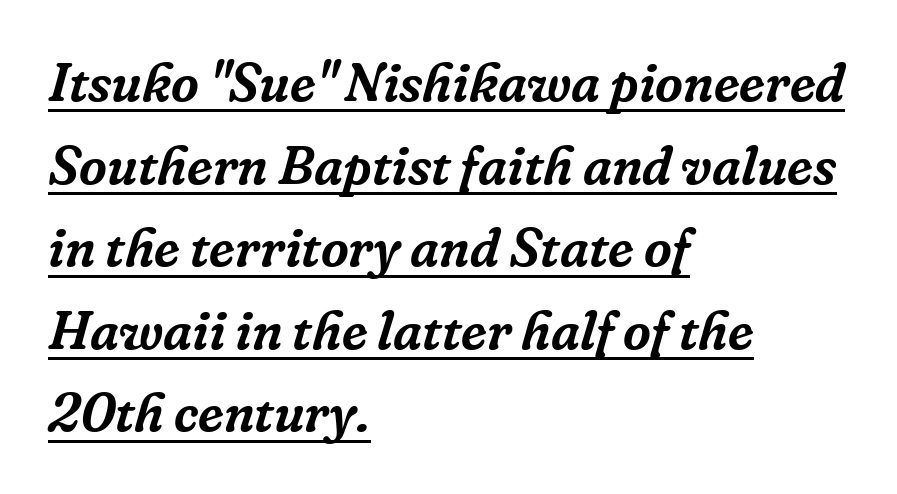
The image shows 54 px serif type, italic (leaning right); set left-aligned, normal line spacing (1.53x), normal letter spacing, underlined; low stroke contrast and a medium x-height.
